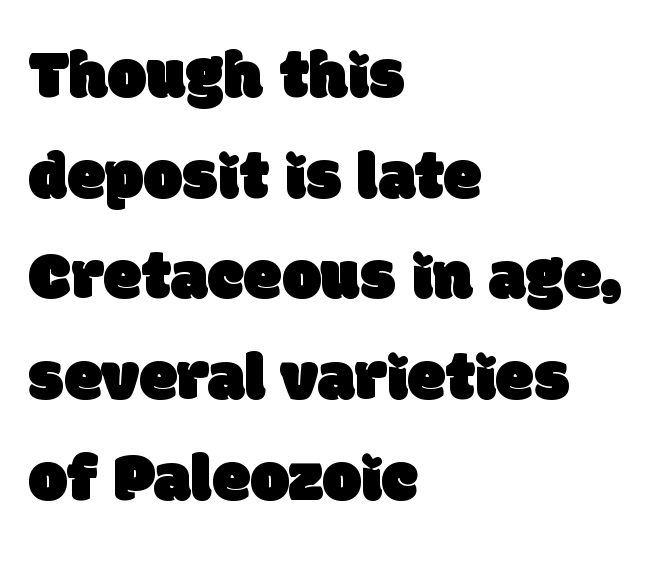
The image shows 69 px sans-serif type; set left-aligned, normal line spacing (1.46x), normal letter spacing, not underlined; low stroke contrast and a large x-height.
